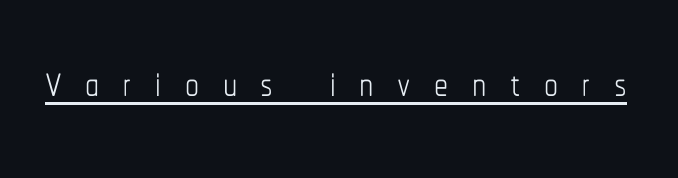
Designer's note — italics off, roman on. Characters follow at a spacing far wider than the type designer built in. Weight class: somewhere from thin through regular. Is this a fixed-width face? No — the glyphs have proportional, varying widths. Has an underline been added? It has.
